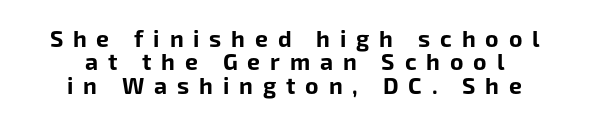
The image shows 23 px bold type, upright; set centered, tight line spacing (1.02x), unusually wide letter spacing (+0.43 em), not underlined.
